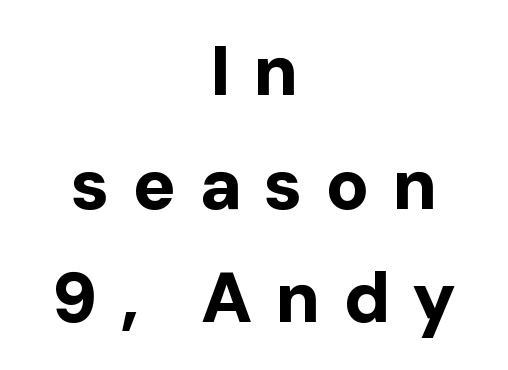
Q: Is the text bold? A: Yes.
Q: Is the text italic (slanted)? A: No, it is upright.
Q: Is the typeface a serif or a sans-serif typeface? A: Sans-serif.
Q: Is the text underlined? A: No.
Q: How is the paragraph aligned? A: Centered.
Q: Is the spacing between letters normal or unusually wide? A: Unusually wide.
Q: Is the spacing between lines tight, normal or loose? A: Normal.
Q: Width (condensed, normal, or wide)? A: Normal.
Q: Stroke contrast? A: Low.
Q: x-height? A: Medium.
Q: Monospaced? A: No.
